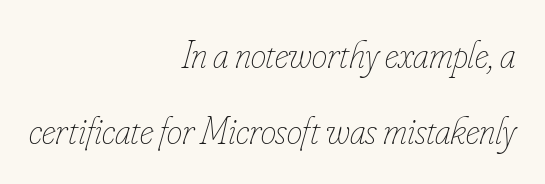
The image shows 39 px thin, condensed type, italic (leaning right); set right-aligned, loose line spacing (1.95x), normal letter spacing, not underlined; low stroke contrast and a small x-height.
